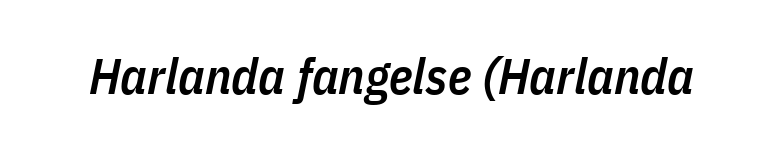
{"italic": "yes", "lean": "right", "slant_degrees": 11, "bold": "semi", "weight": "semibold", "width": "condensed", "stroke_contrast": "low", "x_height": "medium", "monospaced": "no", "underline": "no", "letter_spacing": "normal", "letter_spacing_em": 0.0, "glyph_px": 50}
